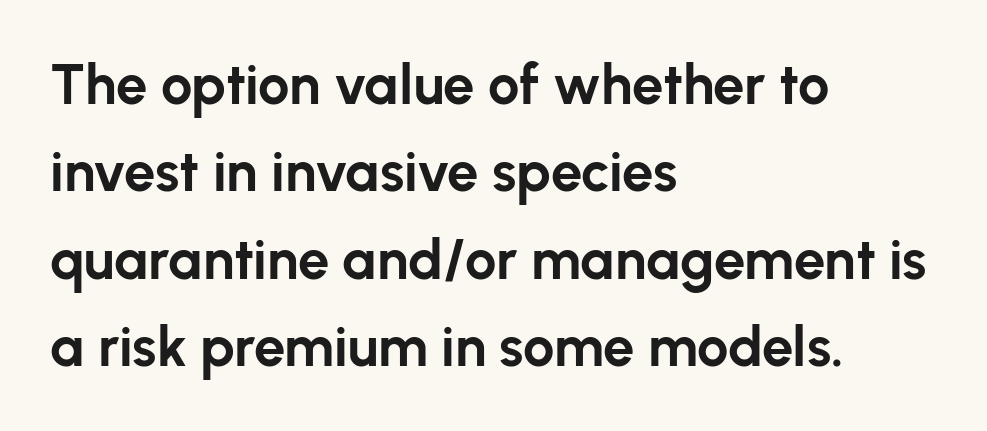
The image shows 56 px bold sans-serif type, upright; set left-aligned, normal line spacing (1.56x), normal letter spacing, not underlined; low stroke contrast and a medium x-height.
